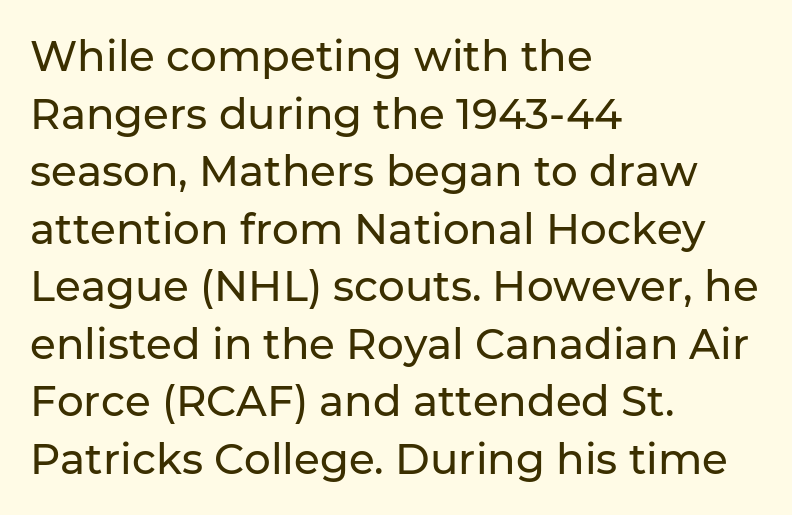
The image shows 42 px sans-serif type, upright; set left-aligned, normal line spacing (1.37x), normal letter spacing, not underlined; low stroke contrast and a medium x-height.
